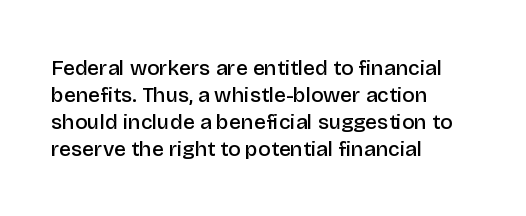
The image shows 21 px text type, upright; set left-aligned, normal line spacing (1.29x), normal letter spacing, not underlined.
